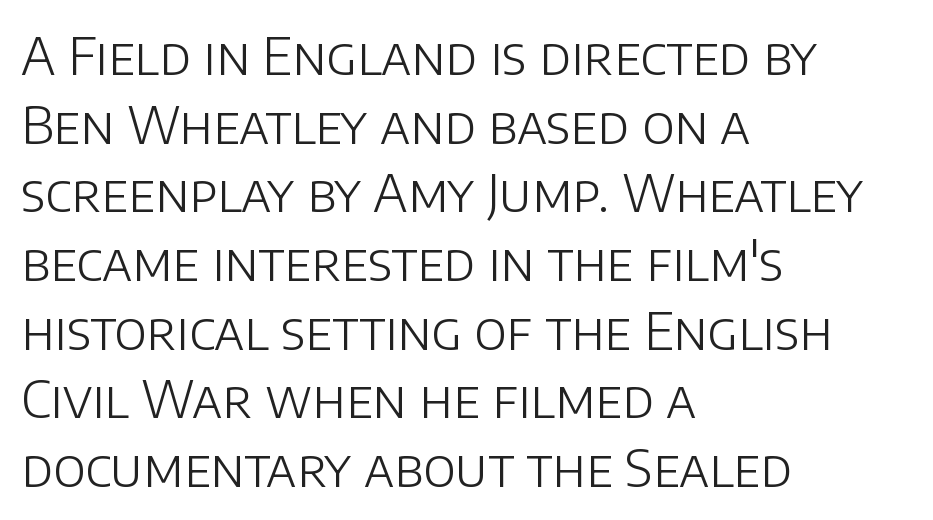
{"serif": "no", "italic": "no", "bold": "no", "weight": "light", "width": "normal", "stroke_contrast": "low", "x_height": "large", "monospaced": "no", "underline": "no", "align": "left", "line_spacing": "normal", "line_spacing_ratio": 1.32, "letter_spacing": "normal", "letter_spacing_em": 0.0, "glyph_px": 52}
